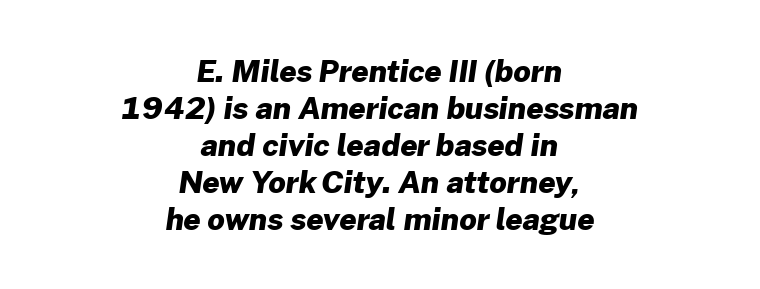
Nobody drew a line under any word here. Each glyph is drawn with heavy, bold strokes. The paragraph has two soft edges and a firm central axis. Words appear dense and cohesive because spacing is normal. Think of a printed novel: that variable character pitch is what you see here.
